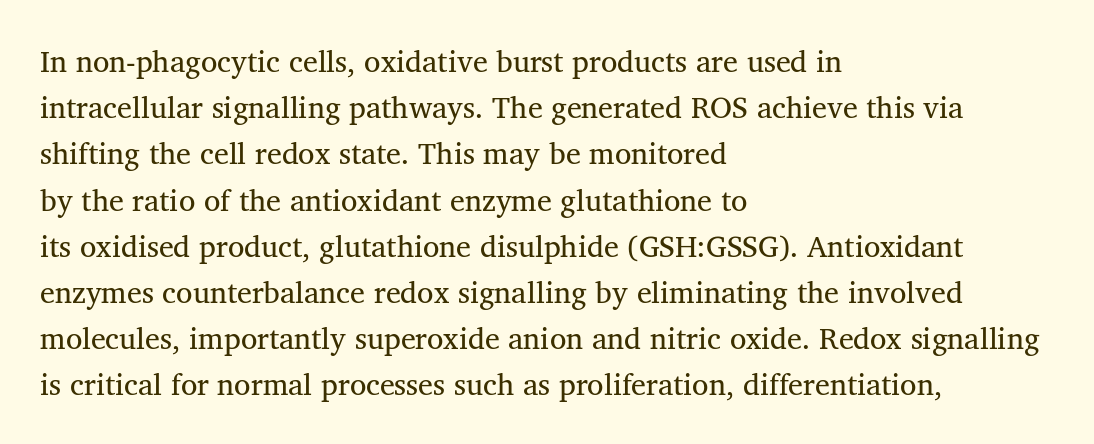
{"serif": "yes", "italic": "no", "width": "normal", "stroke_contrast": "medium", "x_height": "medium", "monospaced": "no", "underline": "no", "align": "left", "line_spacing": "normal", "line_spacing_ratio": 1.54, "letter_spacing": "normal", "letter_spacing_em": 0.0, "glyph_px": 30}
